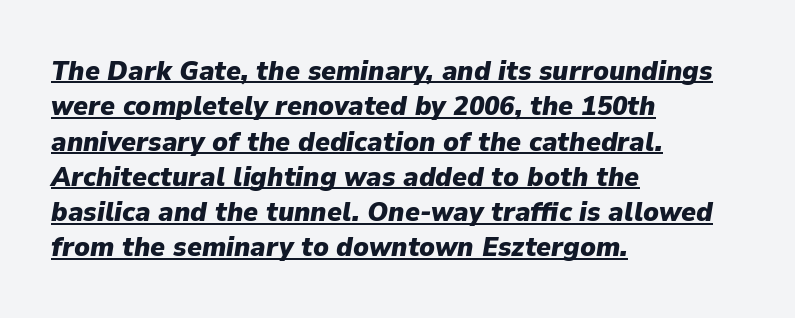
The image shows 28 px heavy type, italic (leaning right); set left-aligned, normal line spacing (1.26x), normal letter spacing, underlined; low stroke contrast and a medium x-height.
